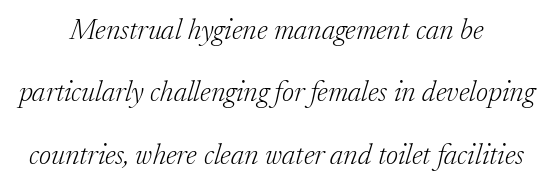
The rendering shows small feet on the letterforms — a serif design. Line spacing here is loose. Proportional: the letters do not fall into vertical columns. Any mark beneath the type? The region is blank.
